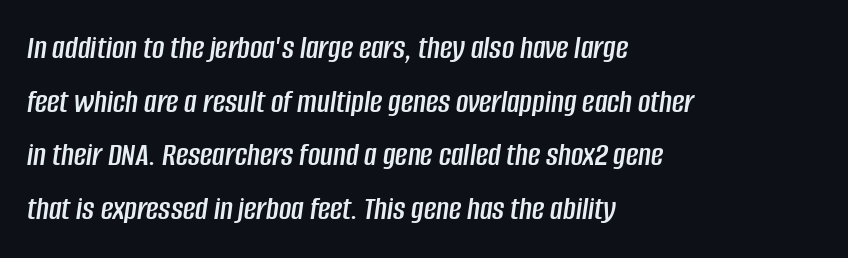
{"italic": "yes", "lean": "right", "slant_degrees": 8, "width": "condensed", "stroke_contrast": "low", "x_height": "large", "monospaced": "no", "underline": "no", "align": "left", "line_spacing": "normal", "line_spacing_ratio": 1.58, "letter_spacing": "normal", "letter_spacing_em": 0.0, "glyph_px": 34}
